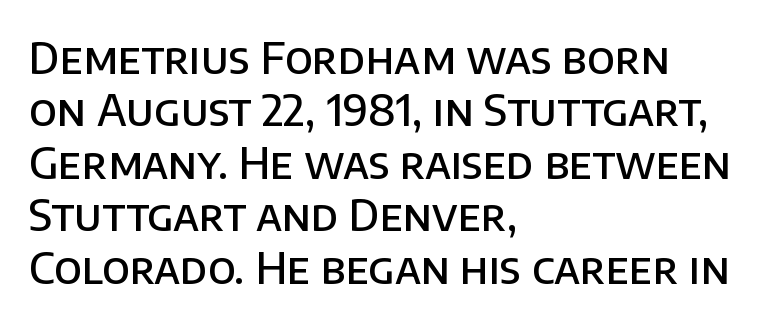
{"serif": "no", "italic": "no", "bold": "semi", "weight": "semibold", "width": "normal", "stroke_contrast": "low", "x_height": "large", "monospaced": "no", "underline": "no", "align": "left", "line_spacing_ratio": 1.22, "letter_spacing": "normal", "letter_spacing_em": 0.0, "glyph_px": 43}
